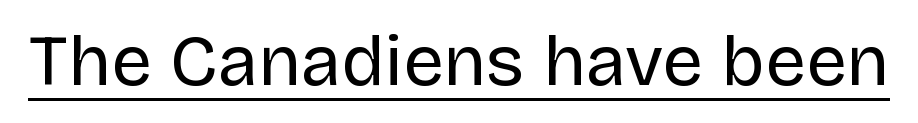
Q: Is the text bold? A: No.
Q: Is the text italic (slanted)? A: No, it is upright.
Q: Is the typeface a serif or a sans-serif typeface? A: Sans-serif.
Q: Is the text underlined? A: Yes.
Q: Is the spacing between letters normal or unusually wide? A: Normal.
Q: Width (condensed, normal, or wide)? A: Normal.
Q: Stroke contrast? A: Low.
Q: x-height? A: Large.
Q: Monospaced? A: No.
